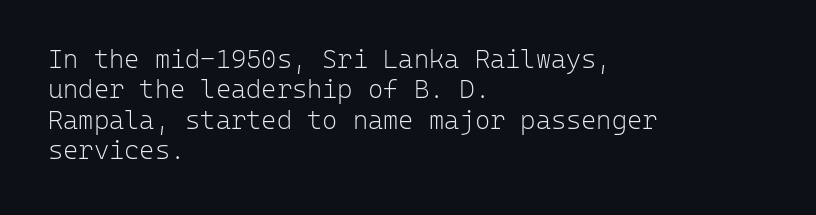
{"italic": "no", "bold": "no", "underline": "no", "align": "left", "line_spacing_ratio": 1.17, "letter_spacing": "normal", "letter_spacing_em": 0.0, "glyph_px": 26}
